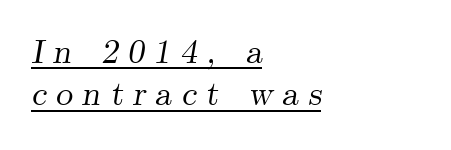
The image shows 34 px serif type, italic (leaning right); set left-aligned, line spacing 1.24x, unusually wide letter spacing (+0.27 em), underlined; medium stroke contrast and a small x-height.
